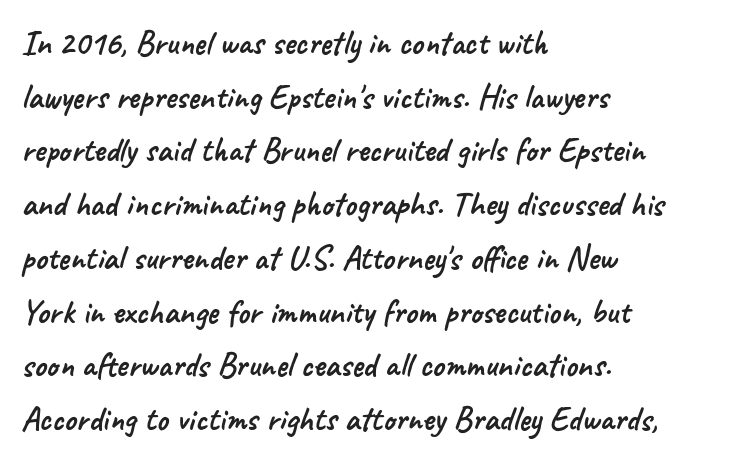
The image shows 34 px sans-serif type; set left-aligned, normal line spacing (1.58x), normal letter spacing, not underlined; low stroke contrast and a small x-height.
